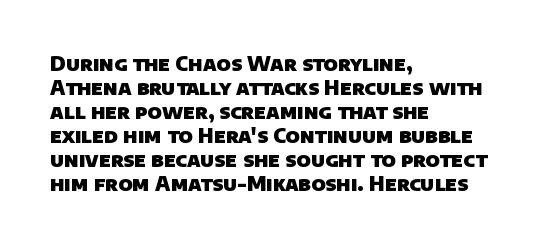
The image shows 20 px bold type; set left-aligned, line spacing 1.2x, normal letter spacing, not underlined.
